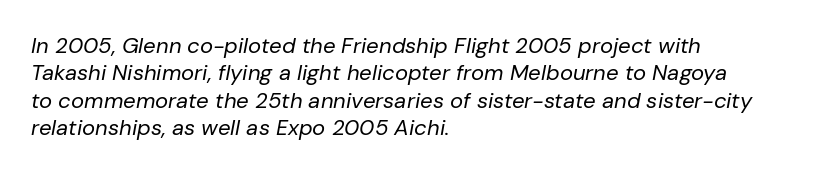
Q: Is the text bold? A: No.
Q: Is the text italic (slanted)? A: Yes, it leans right by about 10 degrees.
Q: Is the text underlined? A: No.
Q: How is the paragraph aligned? A: Left-aligned.
Q: Is the spacing between letters normal or unusually wide? A: Normal.
